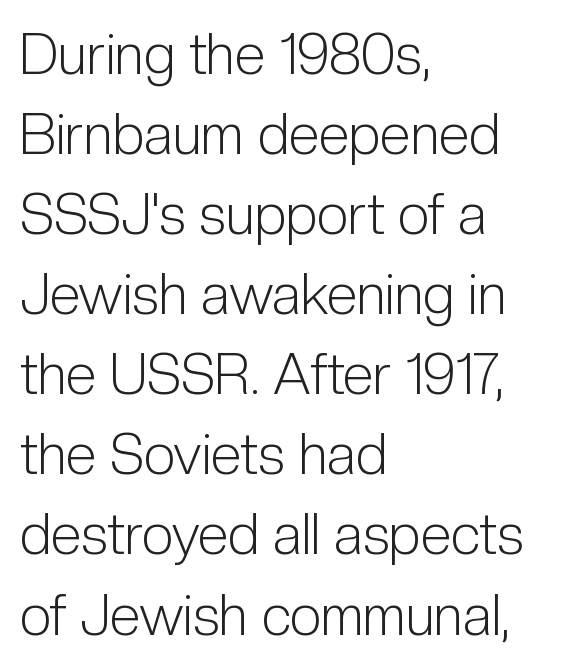
The image shows 56 px light, condensed sans-serif type, upright; set left-aligned, normal line spacing (1.43x), normal letter spacing, not underlined; low stroke contrast and a medium x-height.
